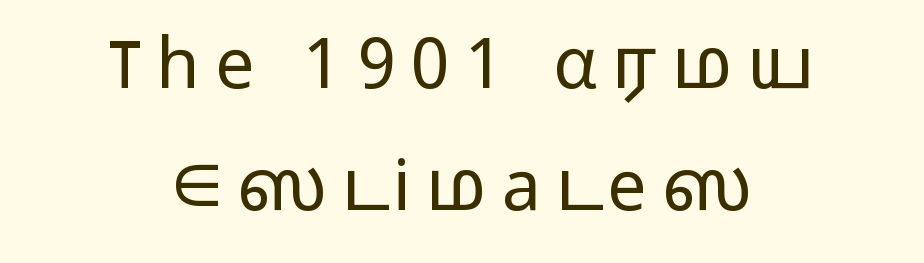
The characters are drawn with everyday or finer stroke widths. The letters advance in unequal steps, a hallmark of proportional type. Short note: letters widely spaced. Designer's note — italics off, roman on. The font family rendered here belongs to the sans-serif group. Notice how the passage keeps no hard edge, just a central spine.
